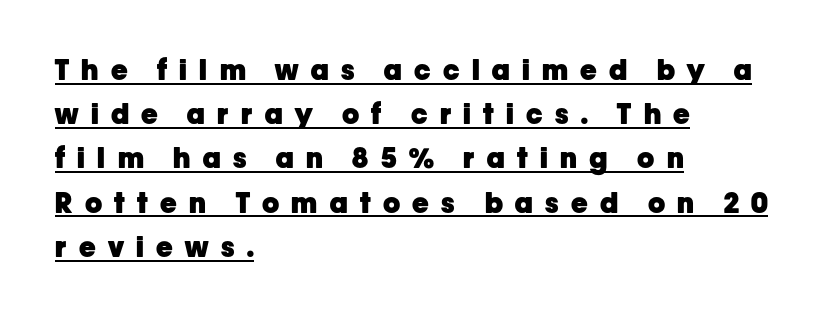
{"serif": "no", "italic": "no", "bold": "yes", "weight": "heavy", "width": "normal", "stroke_contrast": "low", "x_height": "medium", "monospaced": "no", "underline": "yes", "align": "left", "line_spacing": "normal", "line_spacing_ratio": 1.58, "letter_spacing": "wide", "letter_spacing_em": 0.44, "glyph_px": 28}
